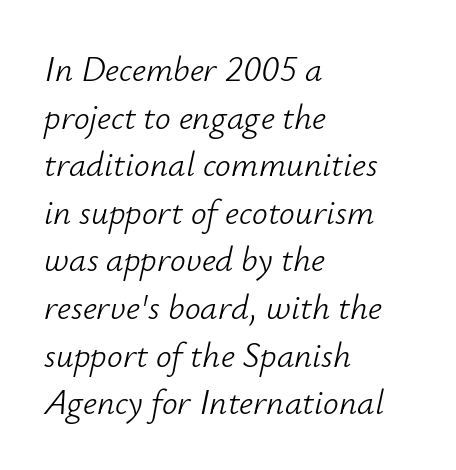
Letters rest on an invisible, unmarked baseline. Teacher's note: observe the even left margin — that is flush-left alignment. Inter-character spacing is left at the font's built-in metrics. The letterforms sit at book weight or below. Spacing verdict: proportional, widths tailored to each character. Quick note: italic.
